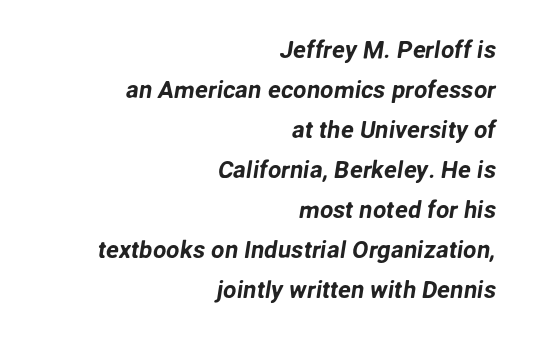
Q: Is the text underlined? A: No.
Q: How is the paragraph aligned? A: Right-aligned.
Q: Is the spacing between letters normal or unusually wide? A: Normal.
Q: Is the spacing between lines tight, normal or loose? A: Normal.
